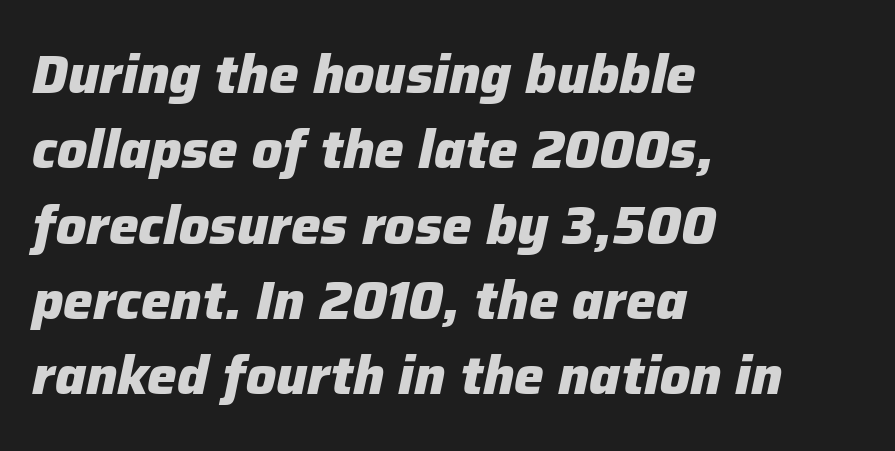
{"italic": "yes", "lean": "right", "slant_degrees": 12, "bold": "yes", "weight": "heavy", "width": "normal", "stroke_contrast": "low", "x_height": "medium", "monospaced": "no", "underline": "no", "align": "left", "line_spacing": "normal", "line_spacing_ratio": 1.42, "letter_spacing": "normal", "letter_spacing_em": 0.0, "glyph_px": 53}
